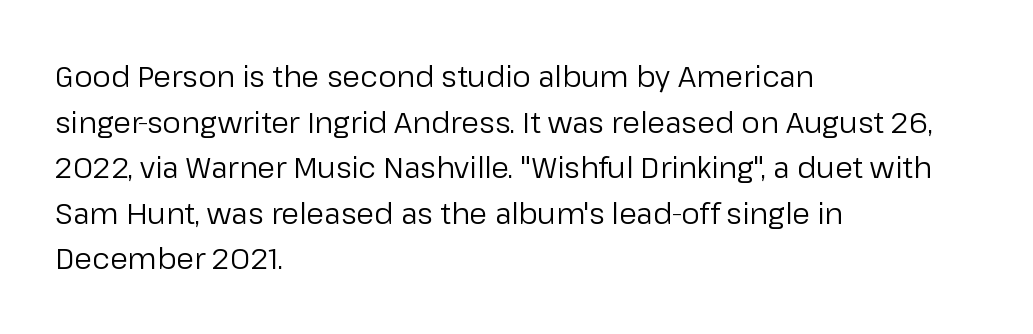
Q: Is the text bold? A: No.
Q: Is the text italic (slanted)? A: No, it is upright.
Q: Is the typeface a serif or a sans-serif typeface? A: Sans-serif.
Q: Is the text underlined? A: No.
Q: How is the paragraph aligned? A: Left-aligned.
Q: Is the spacing between letters normal or unusually wide? A: Normal.
Q: Is the spacing between lines tight, normal or loose? A: Normal.
Q: Width (condensed, normal, or wide)? A: Normal.
Q: Stroke contrast? A: Low.
Q: x-height? A: Medium.
Q: Monospaced? A: No.
